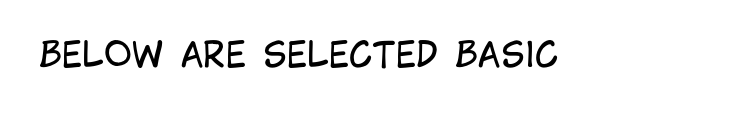
The image shows 34 px regular-weight, condensed sans-serif type, upright; set normal letter spacing, not underlined; low stroke contrast and a large x-height.
